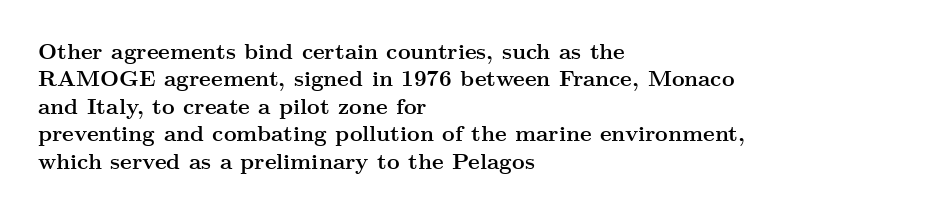
Q: Is the text bold? A: Yes.
Q: Is the text italic (slanted)? A: No, it is upright.
Q: Is the text underlined? A: No.
Q: How is the paragraph aligned? A: Left-aligned.
Q: Is the spacing between letters normal or unusually wide? A: Normal.
Q: Is the spacing between lines tight, normal or loose? A: Normal.
